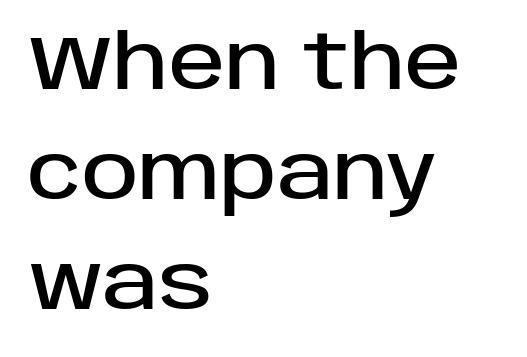
Q: Is the text italic (slanted)? A: No, it is upright.
Q: Is the typeface a serif or a sans-serif typeface? A: Sans-serif.
Q: Is the text underlined? A: No.
Q: How is the paragraph aligned? A: Left-aligned.
Q: Is the spacing between letters normal or unusually wide? A: Normal.
Q: Is the spacing between lines tight, normal or loose? A: Normal.
Q: Width (condensed, normal, or wide)? A: Normal.
Q: Stroke contrast? A: Low.
Q: x-height? A: Large.
Q: Monospaced? A: No.
